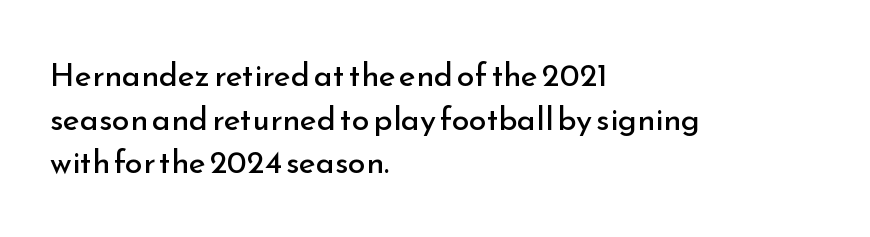
Q: Is the text bold? A: No.
Q: Is the text italic (slanted)? A: No, it is upright.
Q: Is the typeface a serif or a sans-serif typeface? A: Sans-serif.
Q: Is the text underlined? A: No.
Q: How is the paragraph aligned? A: Left-aligned.
Q: Is the spacing between letters normal or unusually wide? A: Normal.
Q: Is the spacing between lines tight, normal or loose? A: Normal.
Q: Width (condensed, normal, or wide)? A: Normal.
Q: Stroke contrast? A: Low.
Q: x-height? A: Small.
Q: Monospaced? A: No.
